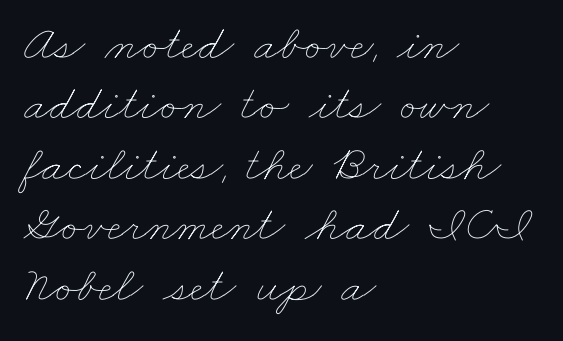
{"bold": "no", "weight": "thin", "width": "wide", "stroke_contrast": "low", "x_height": "small", "monospaced": "no", "underline": "no", "align": "left", "line_spacing_ratio": 1.21, "letter_spacing": "normal", "letter_spacing_em": 0.0, "glyph_px": 50}
